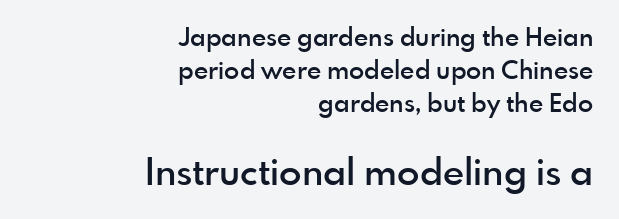
{"serif": "no", "italic": "no", "bold": "semi", "weight": "semibold", "width": "normal", "x_height": "small", "monospaced": "no", "underline": "no", "align": "right", "line_spacing": "normal", "line_spacing_ratio": 1.32, "letter_spacing": "normal", "letter_spacing_em": 0.0, "larger_block": "second", "size_ratio": 1.48, "glyph_px": 37}
